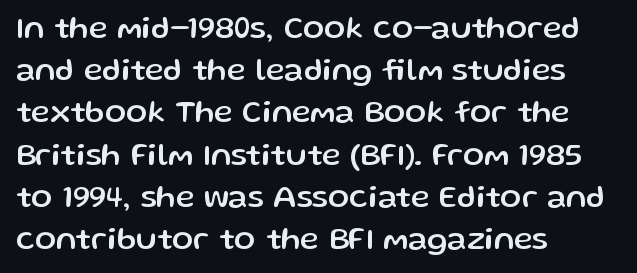
Each line starts at the same left margin while the right side varies. Ascenders rise straight up at ninety degrees. Each word holds together tightly as a unit, with standard inter-letter gaps. Quick note: interline space is typical.
